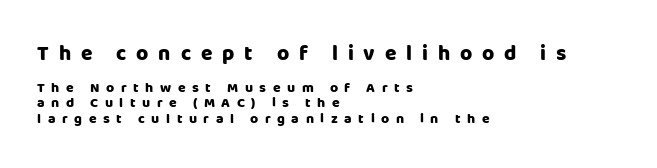
Reading top to bottom, the characters get smaller at the block break. Italic: no, the glyphs are upright roman. The rag falls on the right side of this text block. The rendering inserts visible extra space after every character. Typographic density is high because the face is bold.
